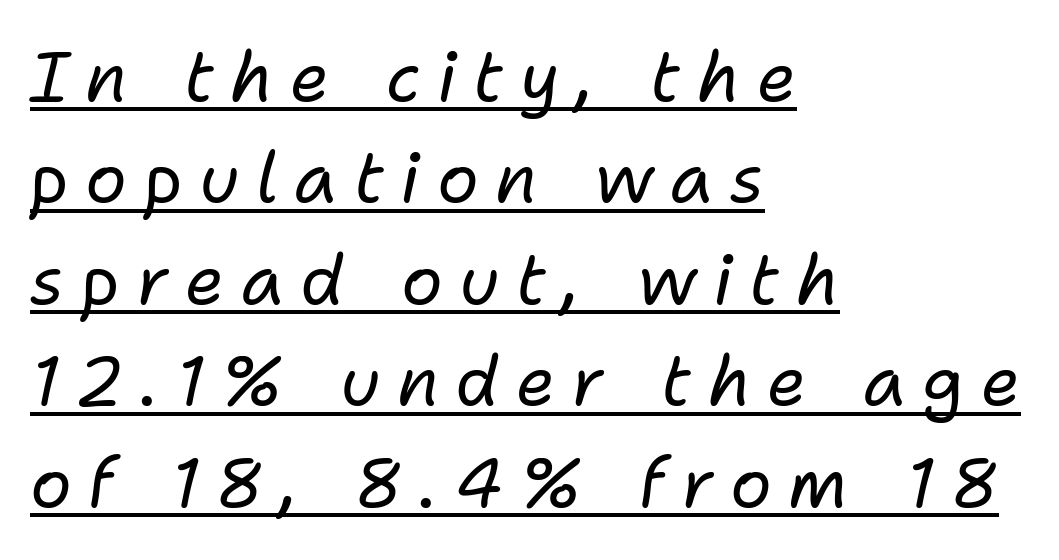
The characters are drawn with everyday or finer stroke widths. A normal amount of white space separates one row of letters from the next. In terms of letterspacing, this is a distinctly airy, spread setting. The lines in this sample share a left origin and differ only in where they stop. Glance below the letters and you will spot a drawn line. You could not count columns in this text — the font is proportionally spaced.
